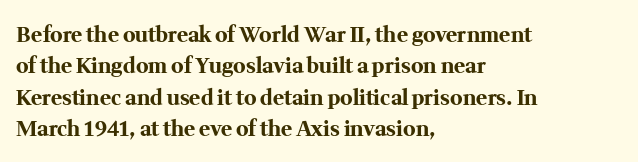
Q: Is the text bold? A: Yes.
Q: Is the text italic (slanted)? A: No, it is upright.
Q: Is the text underlined? A: No.
Q: How is the paragraph aligned? A: Left-aligned.
Q: Is the spacing between letters normal or unusually wide? A: Normal.
Q: Is the spacing between lines tight, normal or loose? A: Normal.
